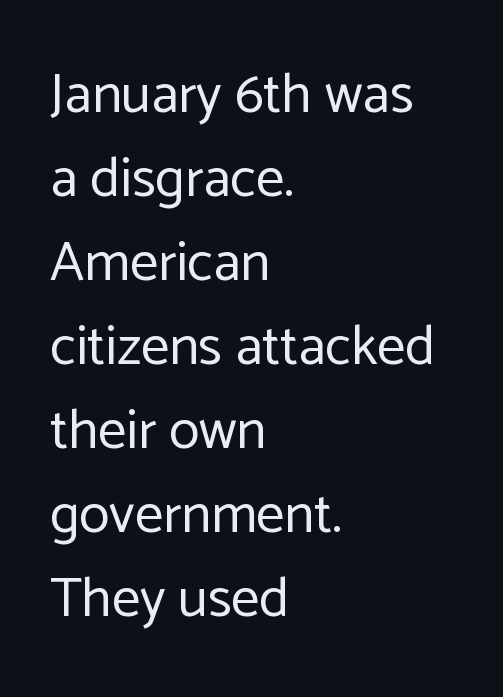
The image shows 56 px regular-weight sans-serif type, upright; set left-aligned, normal line spacing (1.5x), normal letter spacing, not underlined; low stroke contrast and a medium x-height.
